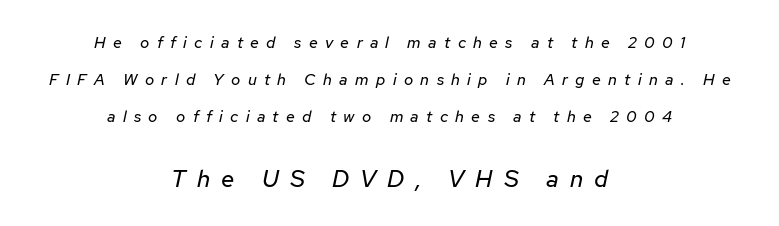
The rendering applies a slant to the glyphs. No word sits above an underline. This is not heavy type; no bold has been used. The rendering uses a large line-height, opening up the rows. The text block is weighted toward neither margin, spreading evenly from the middle.
